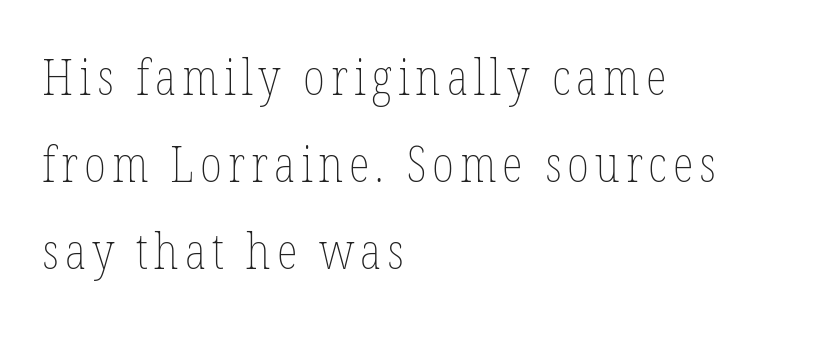
{"italic": "no", "bold": "no", "weight": "thin", "width": "condensed", "stroke_contrast": "low", "x_height": "medium", "monospaced": "no", "underline": "no", "align": "left", "line_spacing_ratio": 1.78, "glyph_px": 49}
